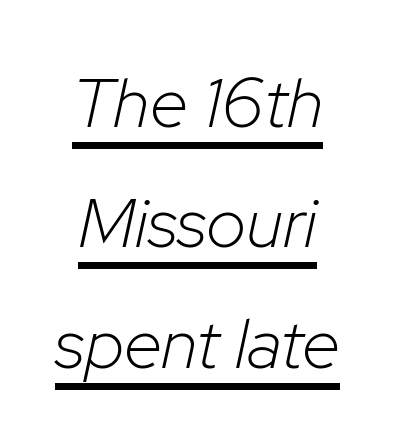
Q: Is the text bold? A: No.
Q: Is the text italic (slanted)? A: Yes, it leans right by about 12 degrees.
Q: Is the text underlined? A: Yes.
Q: Is the spacing between letters normal or unusually wide? A: Normal.
Q: Width (condensed, normal, or wide)? A: Normal.
Q: Stroke contrast? A: Low.
Q: x-height? A: Medium.
Q: Monospaced? A: No.
